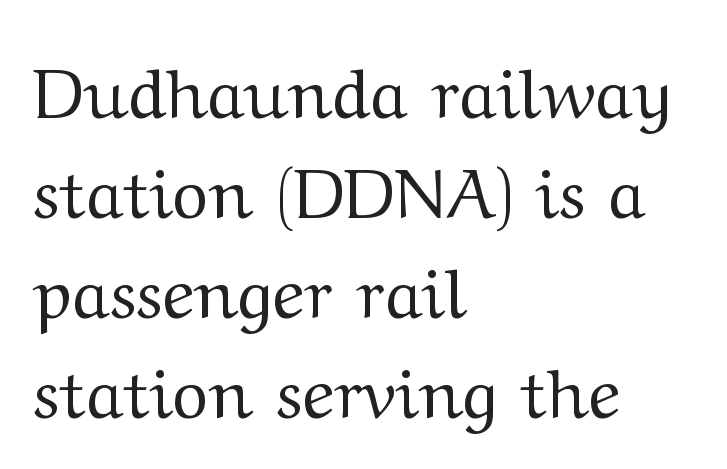
{"serif": "yes", "italic": "no", "bold": "no", "weight": "regular", "width": "wide", "stroke_contrast": "medium", "x_height": "medium", "monospaced": "no", "underline": "no", "align": "left", "line_spacing": "normal", "line_spacing_ratio": 1.45, "letter_spacing": "normal", "letter_spacing_em": 0.0, "glyph_px": 69}
